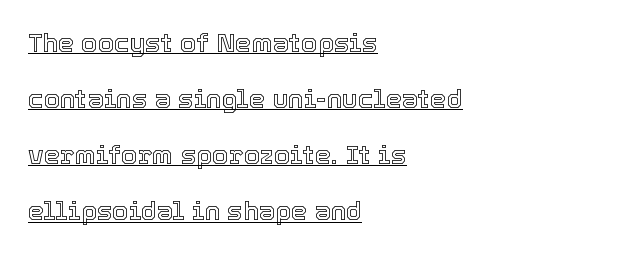
The image shows 26 px text type, upright; set left-aligned, loose line spacing (2.16x), normal letter spacing, underlined.
